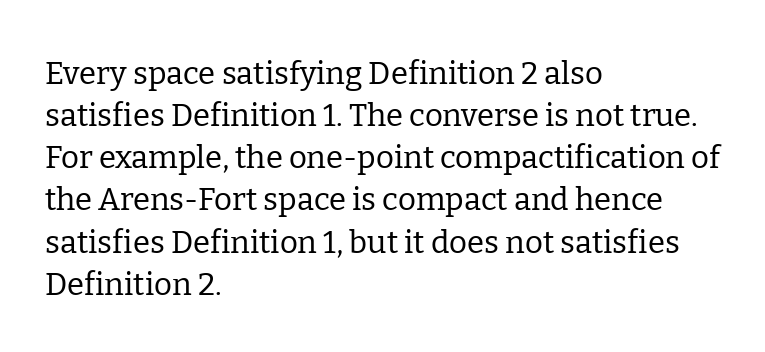
{"serif": "yes", "italic": "no", "bold": "no", "weight": "regular", "width": "normal", "stroke_contrast": "low", "x_height": "medium", "monospaced": "no", "underline": "no", "align": "left", "line_spacing": "normal", "line_spacing_ratio": 1.36, "letter_spacing": "normal", "letter_spacing_em": 0.0, "glyph_px": 31}
